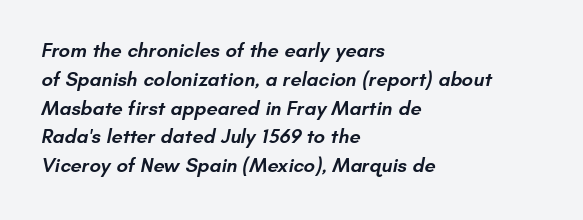
The image shows 20 px text type; set left-aligned, normal line spacing (1.44x), normal letter spacing, not underlined.
